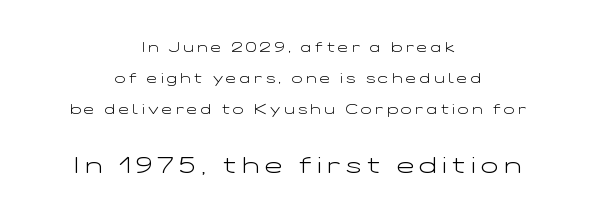
The image shows 23 px text type, upright; set centered, loose line spacing (2.22x), unusually wide letter spacing (+0.25 em), not underlined; the second (bottom) block is 1.64x larger.
